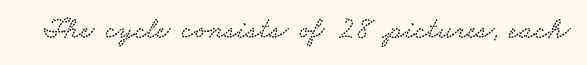
{"serif": "yes", "width": "wide", "stroke_contrast": "low", "x_height": "small", "monospaced": "no", "underline": "no", "letter_spacing": "normal", "letter_spacing_em": 0.0, "glyph_px": 30}
